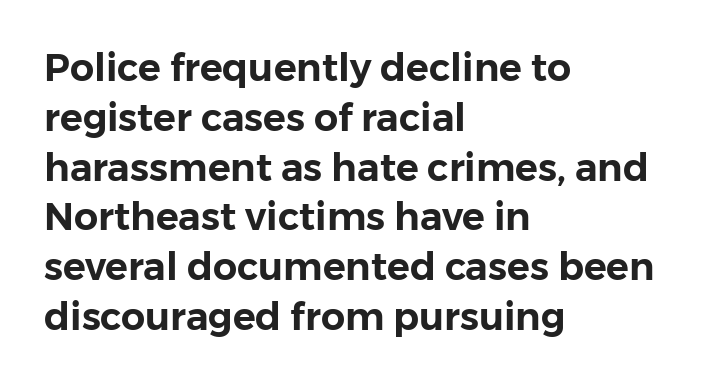
Rendered with straight, roman letterforms. Anything drawn beneath the words? Only blank space. Honestly, the row spacing looks completely unremarkable. A sans-serif font was chosen for this passage.
